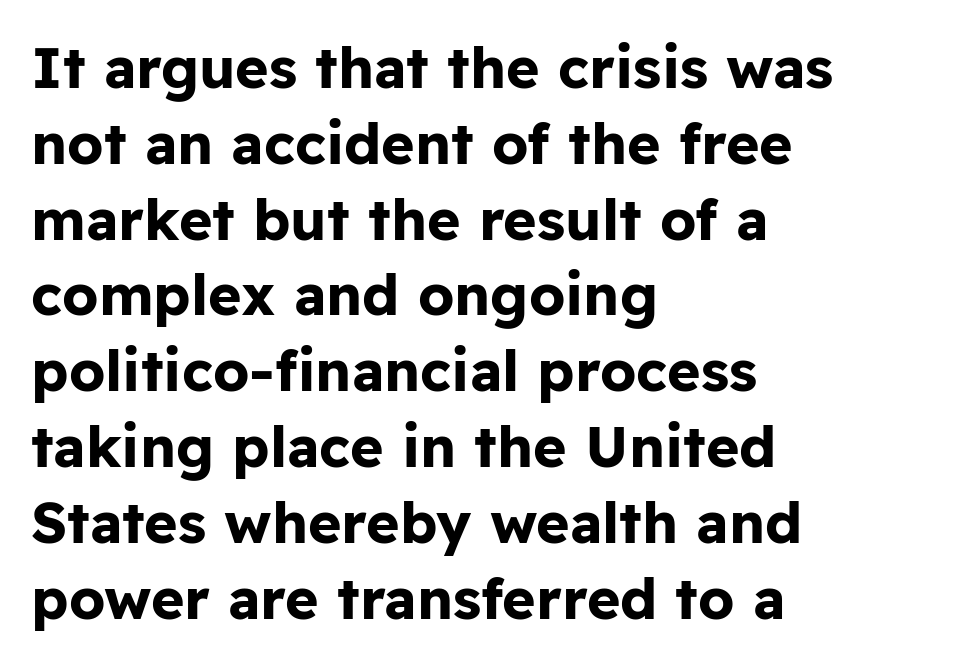
Q: Is the text bold? A: Yes.
Q: Is the text italic (slanted)? A: No, it is upright.
Q: Is the typeface a serif or a sans-serif typeface? A: Sans-serif.
Q: Is the text underlined? A: No.
Q: How is the paragraph aligned? A: Left-aligned.
Q: Is the spacing between letters normal or unusually wide? A: Normal.
Q: Is the spacing between lines tight, normal or loose? A: Normal.
Q: Width (condensed, normal, or wide)? A: Normal.
Q: Stroke contrast? A: Low.
Q: x-height? A: Medium.
Q: Monospaced? A: No.
